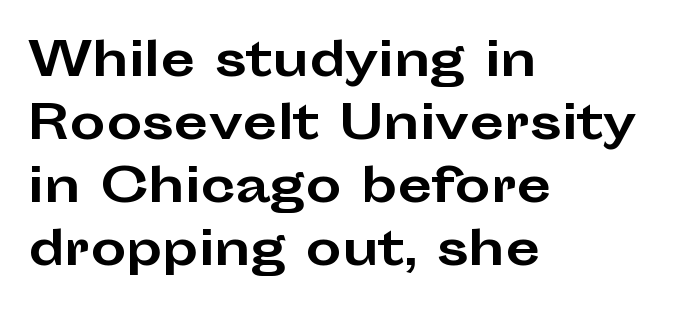
{"serif": "no", "italic": "no", "bold": "yes", "weight": "bold", "width": "wide", "stroke_contrast": "low", "x_height": "medium", "monospaced": "no", "underline": "no", "align": "left", "line_spacing": "normal", "line_spacing_ratio": 1.4, "letter_spacing": "normal", "letter_spacing_em": 0.0, "glyph_px": 45}
